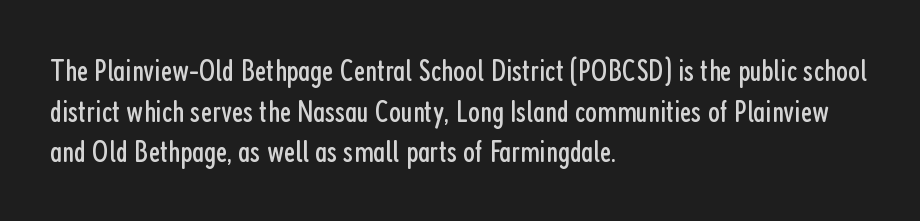
Q: Is the text bold? A: No.
Q: Is the text italic (slanted)? A: No, it is upright.
Q: Is the typeface a serif or a sans-serif typeface? A: Sans-serif.
Q: Is the text underlined? A: No.
Q: How is the paragraph aligned? A: Left-aligned.
Q: Is the spacing between letters normal or unusually wide? A: Normal.
Q: Is the spacing between lines tight, normal or loose? A: Normal.
Q: Width (condensed, normal, or wide)? A: Condensed.
Q: Stroke contrast? A: Low.
Q: x-height? A: Medium.
Q: Monospaced? A: No.
